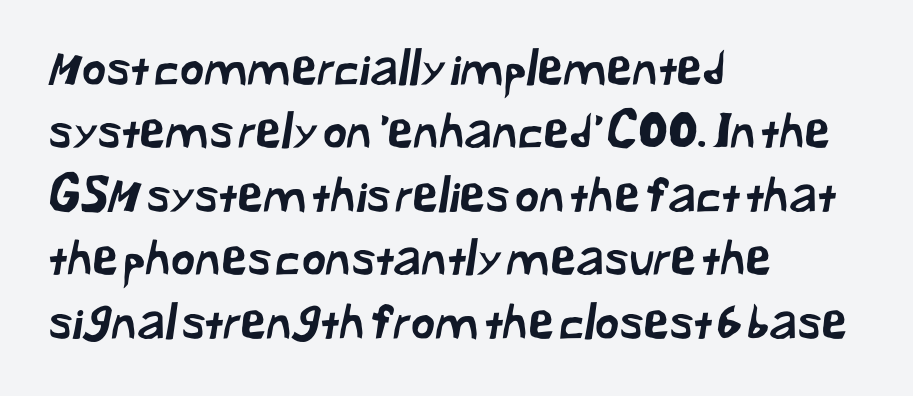
The image shows 47 px sans-serif type; set left-aligned, normal line spacing (1.35x), normal letter spacing, not underlined; low stroke contrast and a medium x-height.
